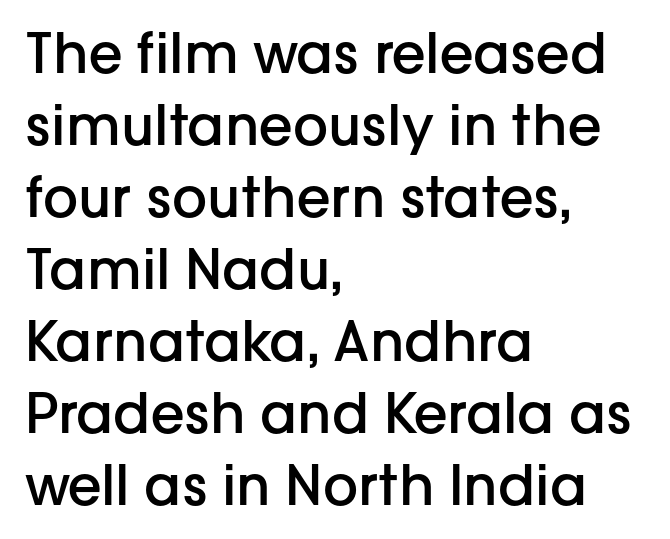
Q: Is the text bold? A: Semi-bold.
Q: Is the text italic (slanted)? A: No, it is upright.
Q: Is the typeface a serif or a sans-serif typeface? A: Sans-serif.
Q: Is the text underlined? A: No.
Q: How is the paragraph aligned? A: Left-aligned.
Q: Is the spacing between letters normal or unusually wide? A: Normal.
Q: Is the spacing between lines tight, normal or loose? A: Normal.
Q: Width (condensed, normal, or wide)? A: Normal.
Q: Stroke contrast? A: Low.
Q: x-height? A: Medium.
Q: Monospaced? A: No.
